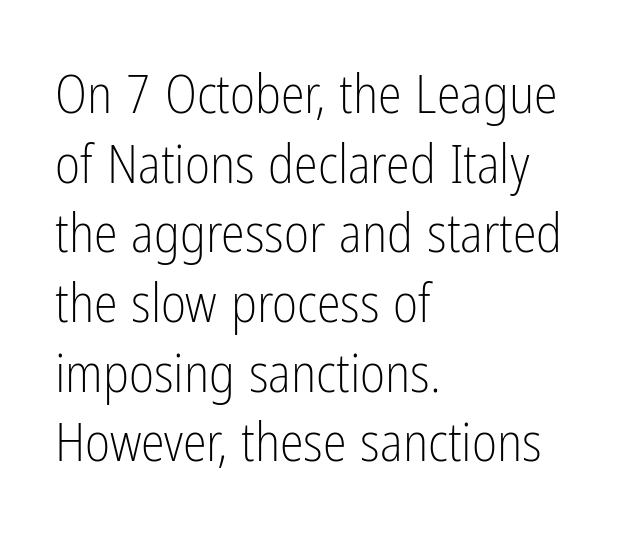
{"serif": "no", "italic": "no", "bold": "no", "weight": "light", "width": "condensed", "stroke_contrast": "low", "x_height": "medium", "monospaced": "no", "underline": "no", "align": "left", "line_spacing": "normal", "line_spacing_ratio": 1.29, "letter_spacing": "normal", "letter_spacing_em": 0.0, "glyph_px": 54}
